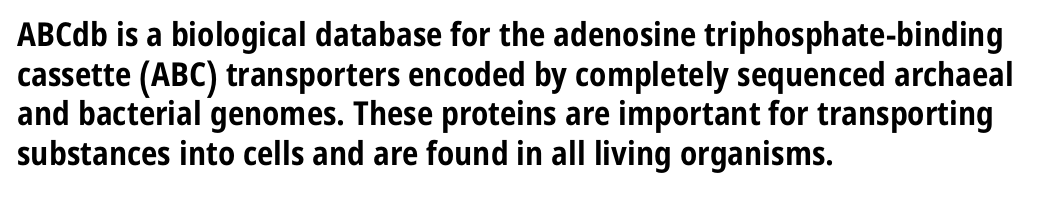
Q: Is the text bold? A: Yes.
Q: Is the text italic (slanted)? A: No, it is upright.
Q: Is the typeface a serif or a sans-serif typeface? A: Sans-serif.
Q: Is the text underlined? A: No.
Q: How is the paragraph aligned? A: Left-aligned.
Q: Is the spacing between letters normal or unusually wide? A: Normal.
Q: Width (condensed, normal, or wide)? A: Condensed.
Q: Stroke contrast? A: Low.
Q: x-height? A: Medium.
Q: Monospaced? A: No.
